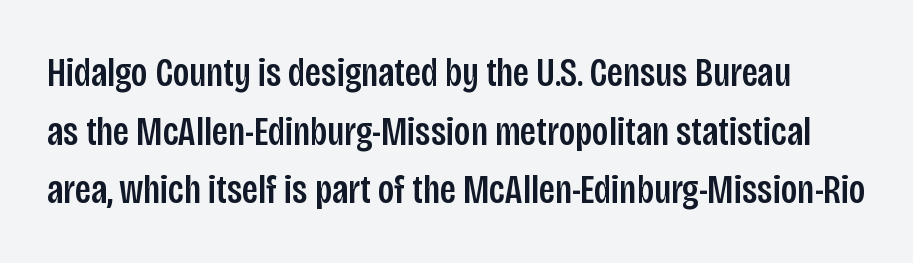
The image shows 41 px condensed sans-serif type, upright; set normal line spacing (1.43x), normal letter spacing, not underlined; low stroke contrast and a large x-height.
